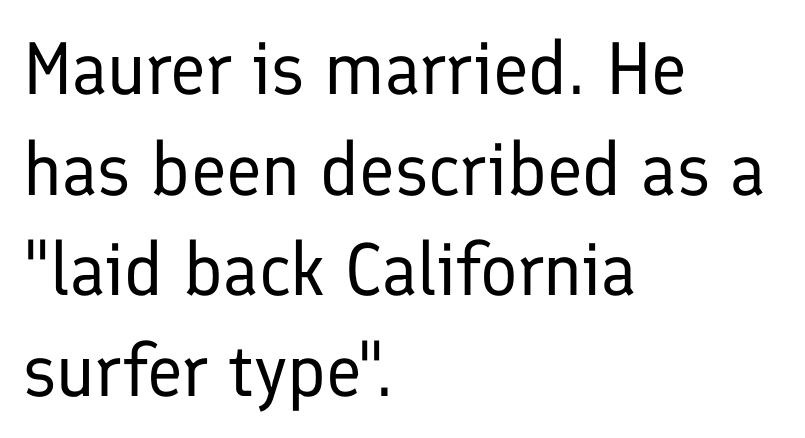
Here the designer chose a conventional face with non-uniform glyph widths. Stroke mass is kept to a normal reading level or below. The type sits square on the baseline with zero lean. Every row of glyphs begins at an identical x-position on the left. Underlining? Definitely not there. The letterforms sit shoulder to shoulder at normal distance.
